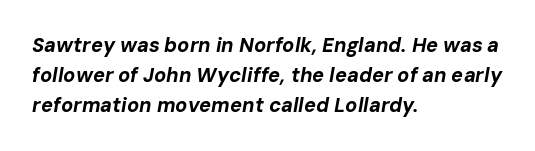
Q: Is the text bold? A: Yes.
Q: Is the text italic (slanted)? A: Yes, it leans right by about 10 degrees.
Q: Is the text underlined? A: No.
Q: How is the paragraph aligned? A: Left-aligned.
Q: Is the spacing between letters normal or unusually wide? A: Normal.
Q: Is the spacing between lines tight, normal or loose? A: Normal.
